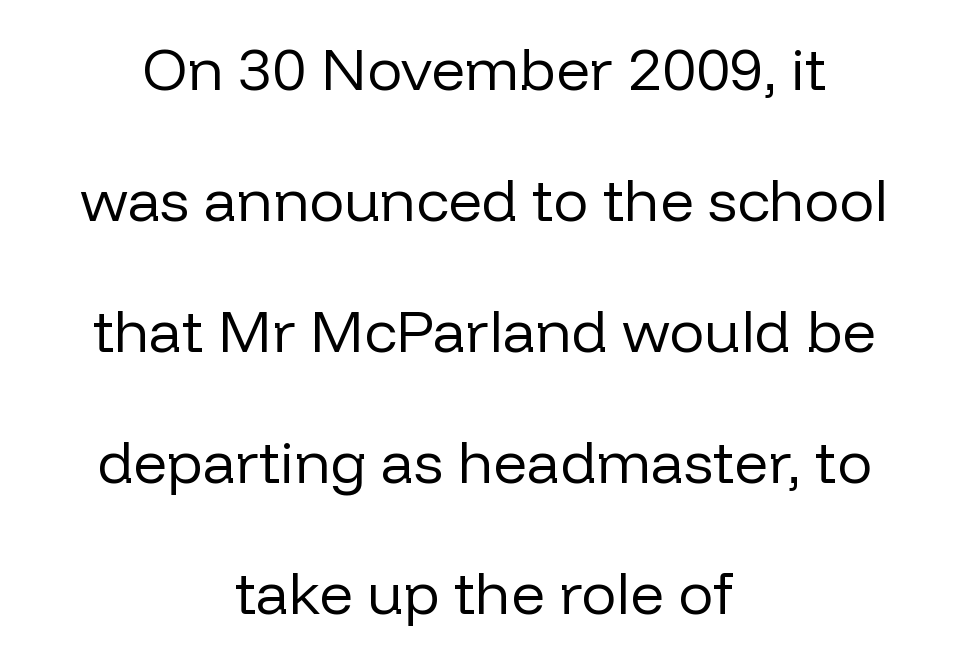
The image shows 59 px regular-weight sans-serif type, upright; set centered, loose line spacing (2.22x), normal letter spacing, not underlined; low stroke contrast and a medium x-height.
